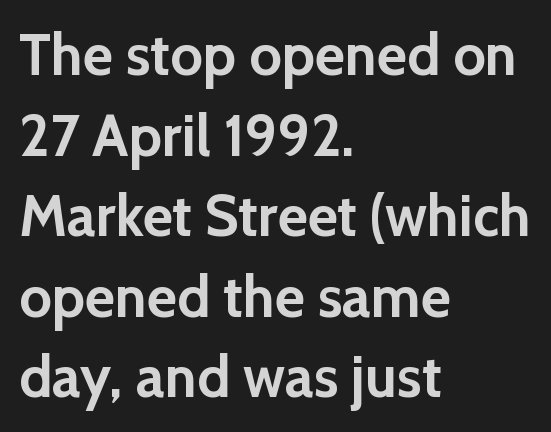
You could call the tracking neutral — neither tight nor loose. Only glyphs here, with clear space below each row. Proportional: the letters do not fall into vertical columns. When letters stand straight like this, we call the style roman or upright. The sample has been set heavy, in full bold.
